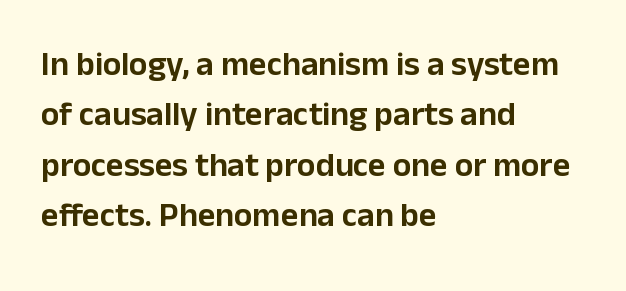
{"serif": "no", "italic": "no", "width": "normal", "stroke_contrast": "low", "x_height": "medium", "monospaced": "no", "underline": "no", "align": "left", "line_spacing": "normal", "line_spacing_ratio": 1.48, "letter_spacing": "normal", "letter_spacing_em": 0.0, "glyph_px": 34}
